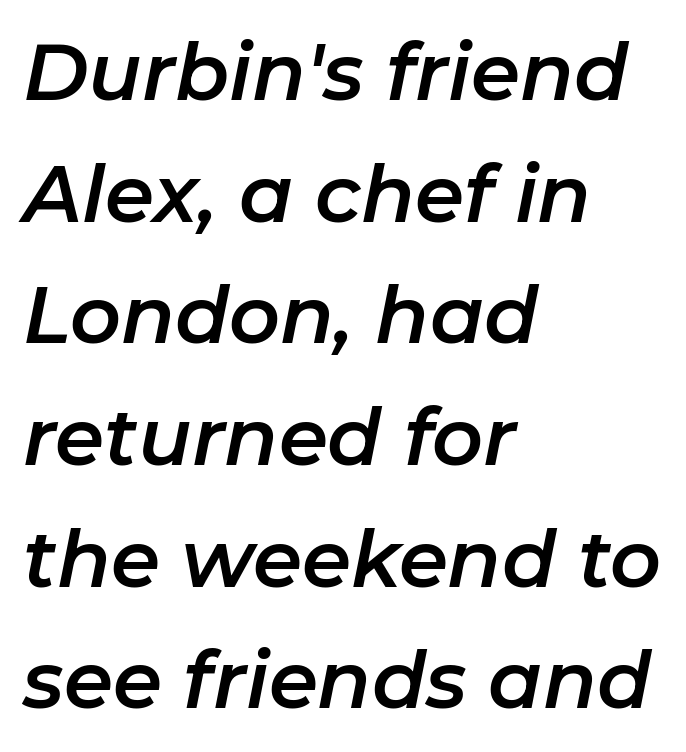
The image shows 79 px text type, italic (leaning right); set left-aligned, normal line spacing (1.54x), normal letter spacing, not underlined; low stroke contrast and a medium x-height.
